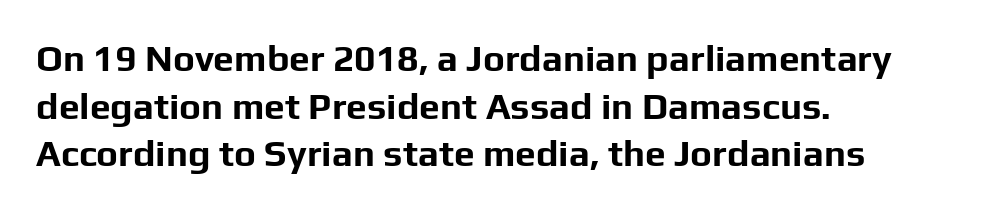
The image shows 37 px bold sans-serif type, upright; set left-aligned, normal line spacing (1.29x), normal letter spacing, not underlined; low stroke contrast and a medium x-height.
